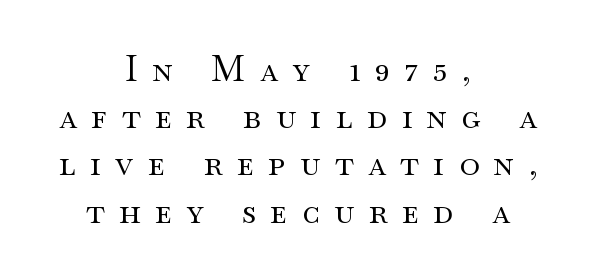
Q: Is the text bold? A: No.
Q: Is the text italic (slanted)? A: No, it is upright.
Q: Is the typeface a serif or a sans-serif typeface? A: Serif.
Q: Is the text underlined? A: No.
Q: How is the paragraph aligned? A: Centered.
Q: Is the spacing between letters normal or unusually wide? A: Unusually wide.
Q: Is the spacing between lines tight, normal or loose? A: Normal.
Q: Width (condensed, normal, or wide)? A: Wide.
Q: Stroke contrast? A: Medium.
Q: x-height? A: Small.
Q: Monospaced? A: No.
